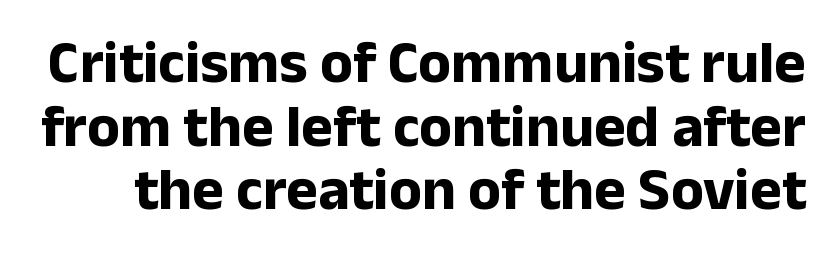
The image shows 60 px bold sans-serif type, upright; set tight line spacing (1.06x), normal letter spacing, not underlined; low stroke contrast and a medium x-height.
